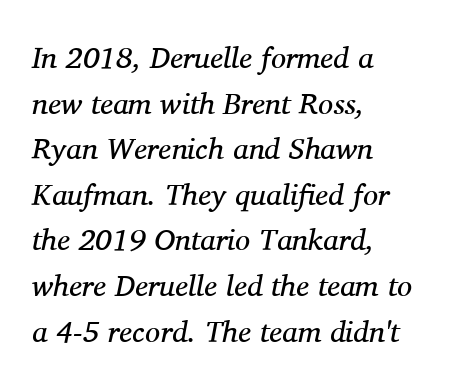
{"serif": "yes", "italic": "yes", "lean": "right", "slant_degrees": 11, "bold": "no", "weight": "regular", "width": "normal", "stroke_contrast": "medium", "x_height": "medium", "monospaced": "no", "underline": "no", "align": "left", "line_spacing": "normal", "line_spacing_ratio": 1.52, "letter_spacing": "normal", "letter_spacing_em": 0.0, "glyph_px": 30}
